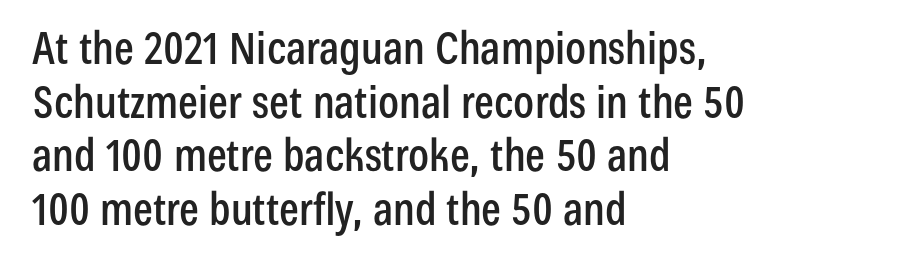
Q: Is the text italic (slanted)? A: No, it is upright.
Q: Is the typeface a serif or a sans-serif typeface? A: Sans-serif.
Q: Is the text underlined? A: No.
Q: How is the paragraph aligned? A: Left-aligned.
Q: Is the spacing between letters normal or unusually wide? A: Normal.
Q: Width (condensed, normal, or wide)? A: Condensed.
Q: Stroke contrast? A: Low.
Q: x-height? A: Medium.
Q: Monospaced? A: No.
